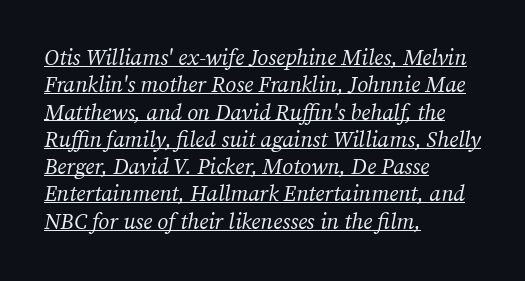
Like a heading marked for emphasis, these lines bear an underscore. The text carries the slant typical of an italic or oblique font. The face used here is rendered with its standard letterfit. A student would call this left alignment; a typographer would say flush left, rag right. Is the type heavy? It reads as light-to-regular instead.
